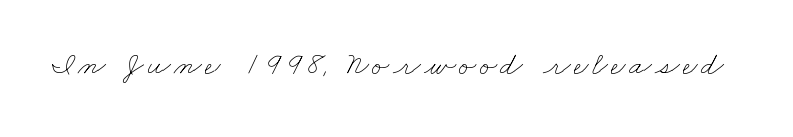
Q: Is the text bold? A: No.
Q: Is the text underlined? A: No.
Q: Width (condensed, normal, or wide)? A: Wide.
Q: Stroke contrast? A: Low.
Q: x-height? A: Small.
Q: Monospaced? A: No.
